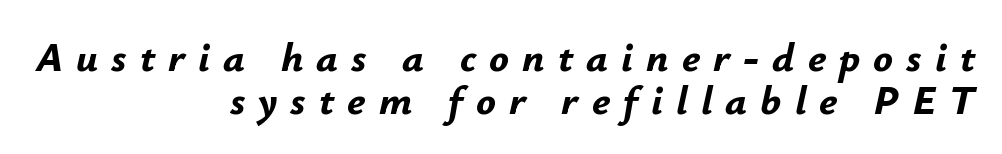
The image shows 41 px bold type, italic (leaning right); set right-aligned, tight line spacing (1.05x), unusually wide letter spacing (+0.32 em), not underlined; low stroke contrast and a small x-height.
